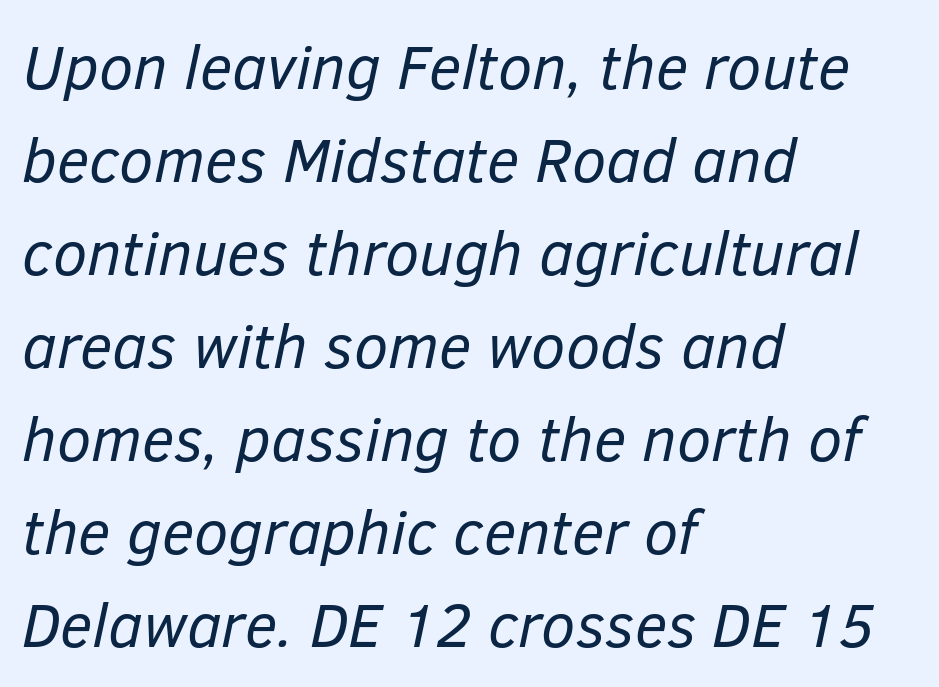
The image shows 62 px regular-weight type, italic (leaning right); set left-aligned, normal line spacing (1.5x), normal letter spacing, not underlined; low stroke contrast and a medium x-height.
